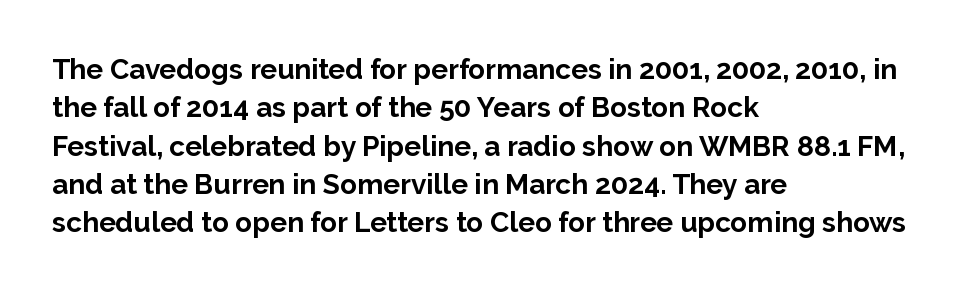
The image shows 28 px bold sans-serif type, upright; set left-aligned, normal line spacing (1.37x), normal letter spacing, not underlined; low stroke contrast and a medium x-height.
